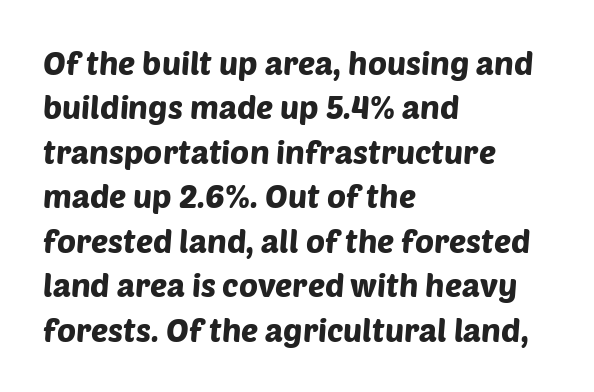
The rendering uses natural spacing where letterforms have individual widths. Descenders are the only things crossing below the line. Is the block centered? No — it sits flush against the left margin. Compared with typical paragraphs, the rows here are spaced about the same.
